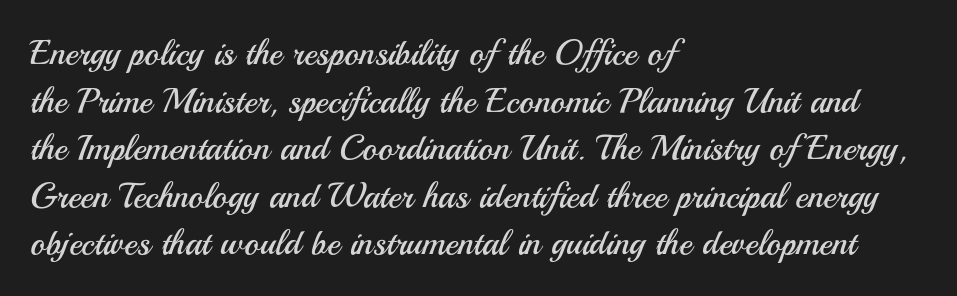
{"serif": "no", "bold": "no", "weight": "regular", "width": "normal", "stroke_contrast": "medium", "x_height": "small", "monospaced": "no", "underline": "no", "align": "left", "line_spacing": "normal", "line_spacing_ratio": 1.36, "letter_spacing": "normal", "letter_spacing_em": 0.0, "glyph_px": 35}
